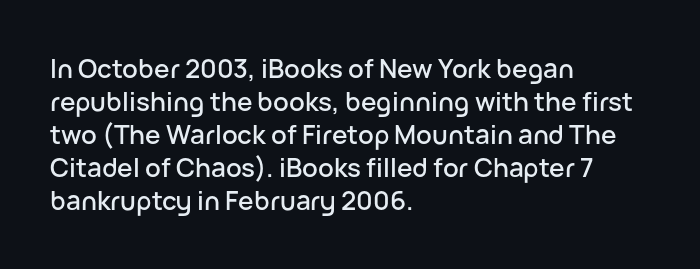
The image shows 26 px text type, upright; set left-aligned, normal line spacing (1.27x), normal letter spacing, not underlined.
